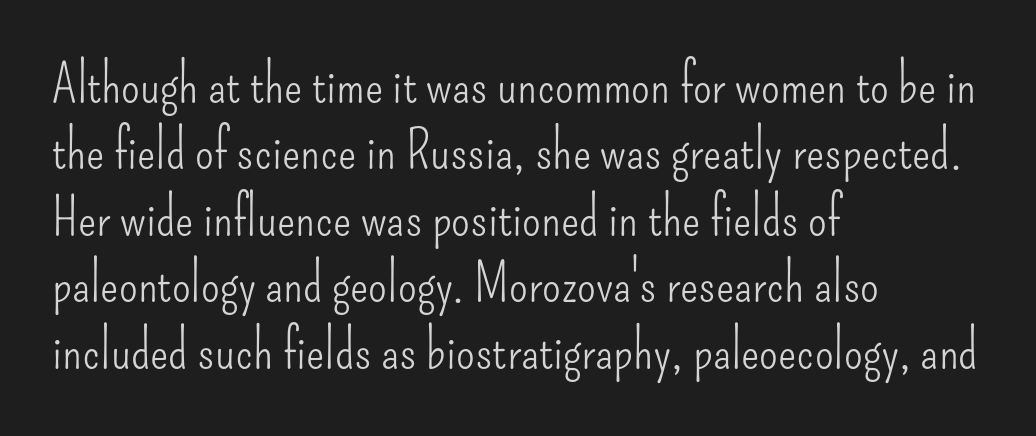
{"serif": "no", "italic": "no", "bold": "no", "weight": "light", "width": "condensed", "stroke_contrast": "low", "x_height": "small", "monospaced": "no", "underline": "no", "align": "left", "line_spacing_ratio": 1.23, "letter_spacing": "normal", "letter_spacing_em": 0.0, "glyph_px": 54}
